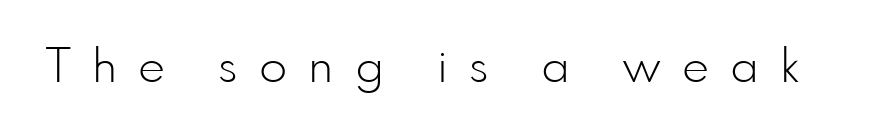
Q: Is the text bold? A: No.
Q: Is the text italic (slanted)? A: No, it is upright.
Q: Is the typeface a serif or a sans-serif typeface? A: Sans-serif.
Q: Is the text underlined? A: No.
Q: Is the spacing between letters normal or unusually wide? A: Unusually wide.
Q: Width (condensed, normal, or wide)? A: Normal.
Q: Stroke contrast? A: Low.
Q: x-height? A: Small.
Q: Monospaced? A: No.
